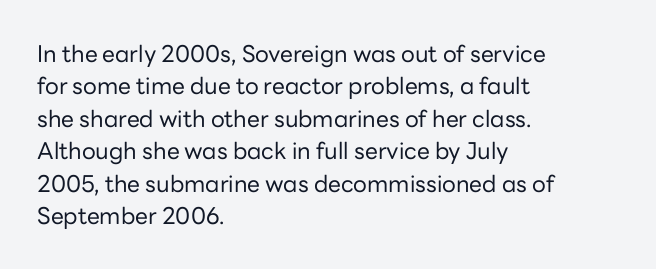
The image shows 23 px text type, upright; set left-aligned, normal line spacing (1.41x), normal letter spacing, not underlined.
